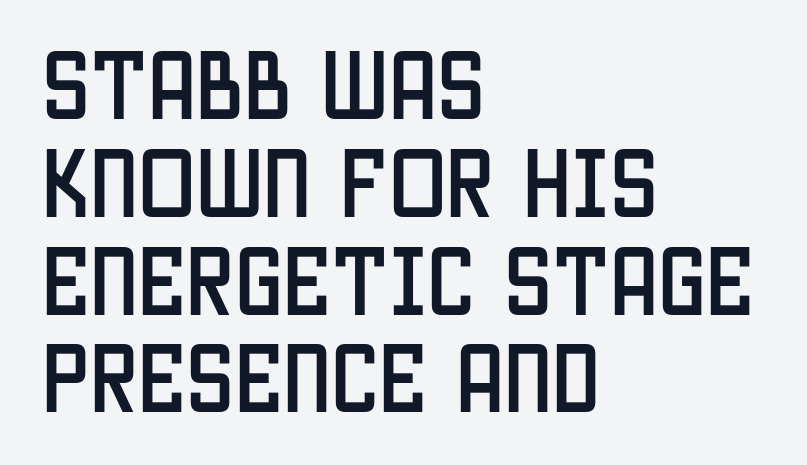
The image shows 77 px condensed sans-serif type, upright; set left-aligned, normal line spacing (1.27x), normal letter spacing, not underlined; low stroke contrast and a large x-height.
